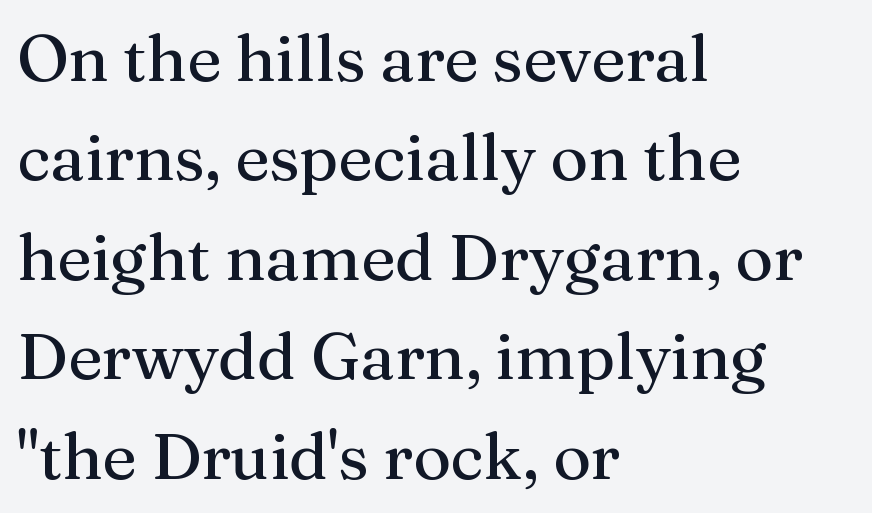
Q: Is the text italic (slanted)? A: No, it is upright.
Q: Is the typeface a serif or a sans-serif typeface? A: Serif.
Q: Is the text underlined? A: No.
Q: How is the paragraph aligned? A: Left-aligned.
Q: Is the spacing between letters normal or unusually wide? A: Normal.
Q: Is the spacing between lines tight, normal or loose? A: Normal.
Q: Width (condensed, normal, or wide)? A: Normal.
Q: Stroke contrast? A: Medium.
Q: x-height? A: Medium.
Q: Monospaced? A: No.
